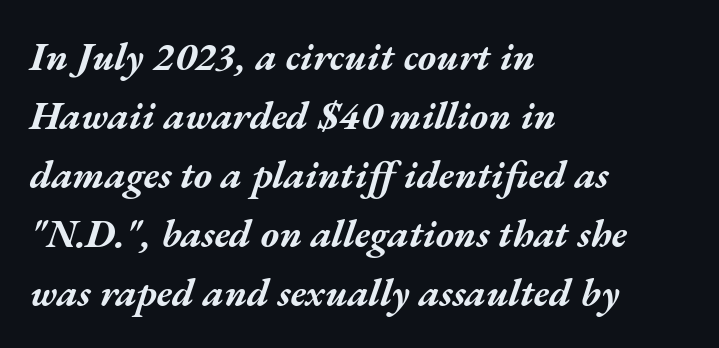
Q: Is the text bold? A: Yes.
Q: Is the text italic (slanted)? A: Yes, it leans right by about 17 degrees.
Q: Is the text underlined? A: No.
Q: How is the paragraph aligned? A: Left-aligned.
Q: Is the spacing between letters normal or unusually wide? A: Normal.
Q: Is the spacing between lines tight, normal or loose? A: Normal.
Q: Width (condensed, normal, or wide)? A: Wide.
Q: Stroke contrast? A: Medium.
Q: x-height? A: Medium.
Q: Monospaced? A: No.
